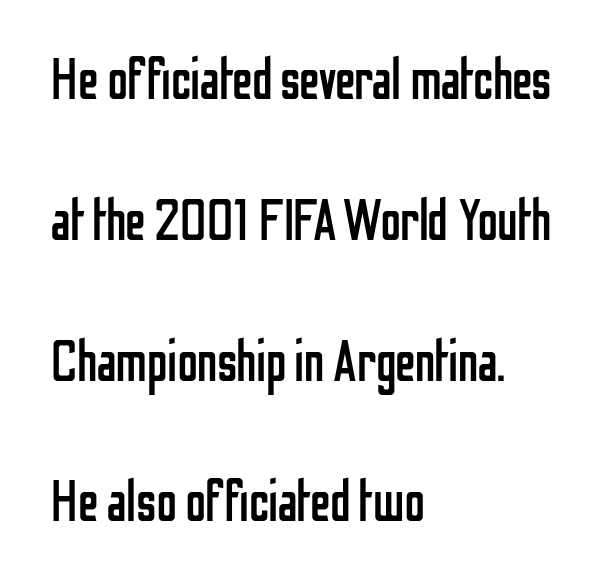
Q: Is the text bold? A: No.
Q: Is the text italic (slanted)? A: No, it is upright.
Q: Is the typeface a serif or a sans-serif typeface? A: Sans-serif.
Q: Is the text underlined? A: No.
Q: How is the paragraph aligned? A: Left-aligned.
Q: Is the spacing between letters normal or unusually wide? A: Normal.
Q: Is the spacing between lines tight, normal or loose? A: Loose.
Q: Width (condensed, normal, or wide)? A: Condensed.
Q: Stroke contrast? A: Low.
Q: x-height? A: Medium.
Q: Monospaced? A: No.
